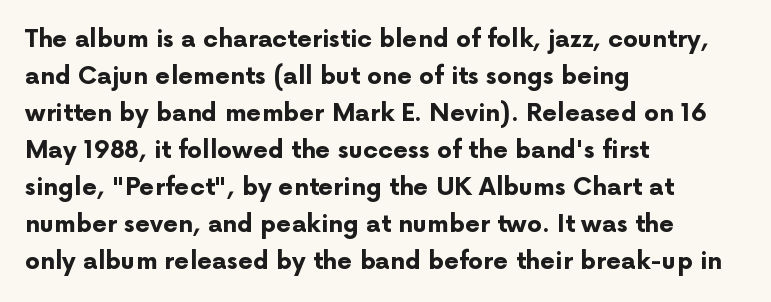
{"italic": "no", "bold": "yes", "underline": "no", "align": "left", "line_spacing": "normal", "line_spacing_ratio": 1.54, "letter_spacing": "normal", "letter_spacing_em": 0.0, "glyph_px": 24}
